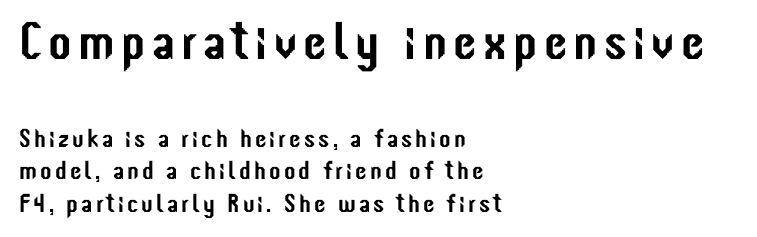
Q: Is the text italic (slanted)? A: No, it is upright.
Q: Is the typeface a serif or a sans-serif typeface? A: Sans-serif.
Q: Is the text underlined? A: No.
Q: How is the paragraph aligned? A: Left-aligned.
Q: Which block of text is set in a larger size, the first (top) or the second (bottom)? A: The first (top) one.
Q: Width (condensed, normal, or wide)? A: Condensed.
Q: Stroke contrast? A: Low.
Q: x-height? A: Medium.
Q: Monospaced? A: No.
